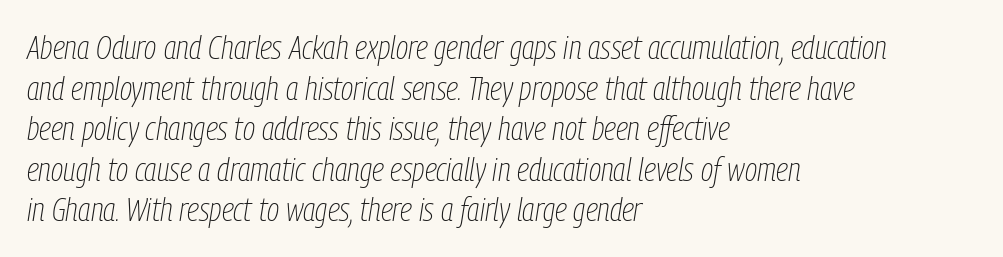
The image shows 33 px thin, condensed type, italic (leaning right); set left-aligned, line spacing 1.23x, normal letter spacing, not underlined; low stroke contrast and a medium x-height.
